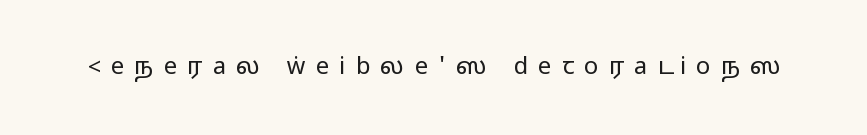
Q: Is the text italic (slanted)? A: No, it is upright.
Q: Is the text underlined? A: No.
Q: Is the spacing between letters normal or unusually wide? A: Unusually wide.
